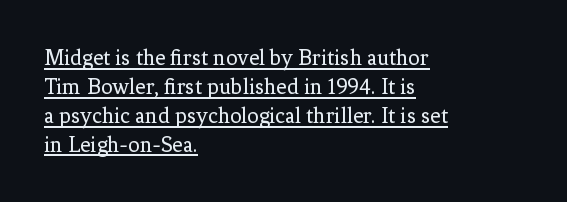
Q: Is the text bold? A: No.
Q: Is the text italic (slanted)? A: No, it is upright.
Q: Is the text underlined? A: Yes.
Q: How is the paragraph aligned? A: Left-aligned.
Q: Is the spacing between letters normal or unusually wide? A: Normal.
Q: Is the spacing between lines tight, normal or loose? A: Normal.
